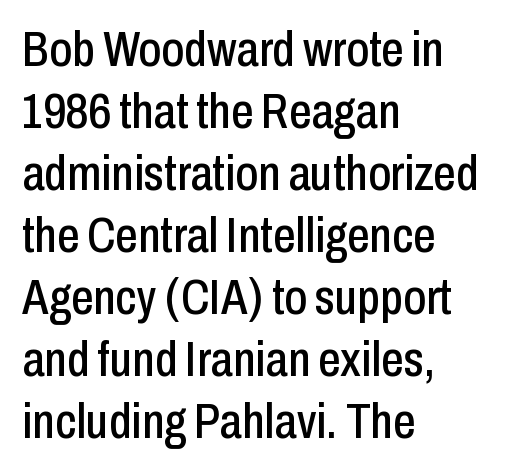
The image shows 50 px condensed sans-serif type, upright; set left-aligned, line spacing 1.24x, normal letter spacing, not underlined; low stroke contrast and a medium x-height.
